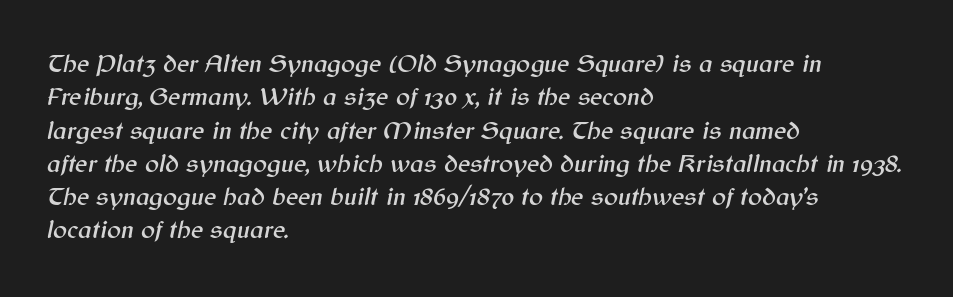
Q: Is the text italic (slanted)? A: Yes, it leans right by about 12 degrees.
Q: Is the text underlined? A: No.
Q: How is the paragraph aligned? A: Left-aligned.
Q: Is the spacing between letters normal or unusually wide? A: Normal.
Q: Is the spacing between lines tight, normal or loose? A: Normal.
